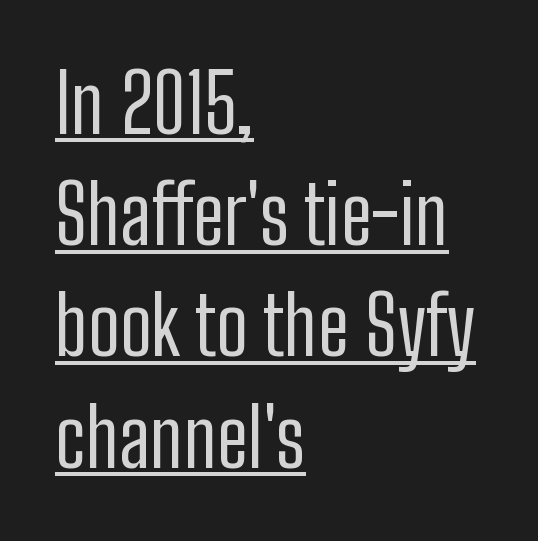
The image shows 80 px regular-weight, condensed sans-serif type, upright; set left-aligned, normal line spacing (1.39x), normal letter spacing, underlined; low stroke contrast and a medium x-height.
